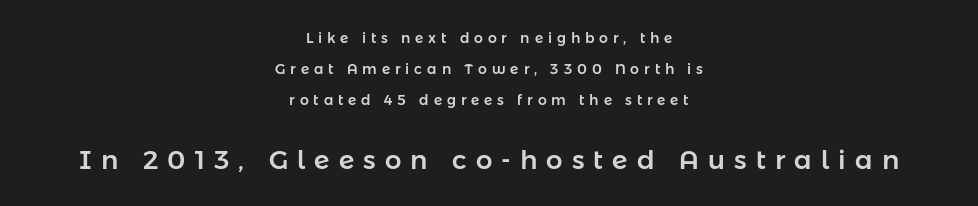
Does extra space separate the letters? Yes, quite a lot of it. The rendering uses a large line-height, opening up the rows. Upright lettering throughout. Leftover space on each line is divided equally before and after the words. Which chunk is bigger? The second one — the bottom block dwarfs the top. Quick note: underline off.
